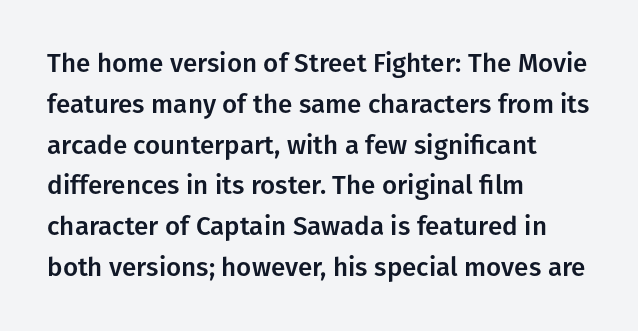
The image shows 26 px text type, upright; set left-aligned, normal line spacing (1.57x), normal letter spacing, not underlined.
